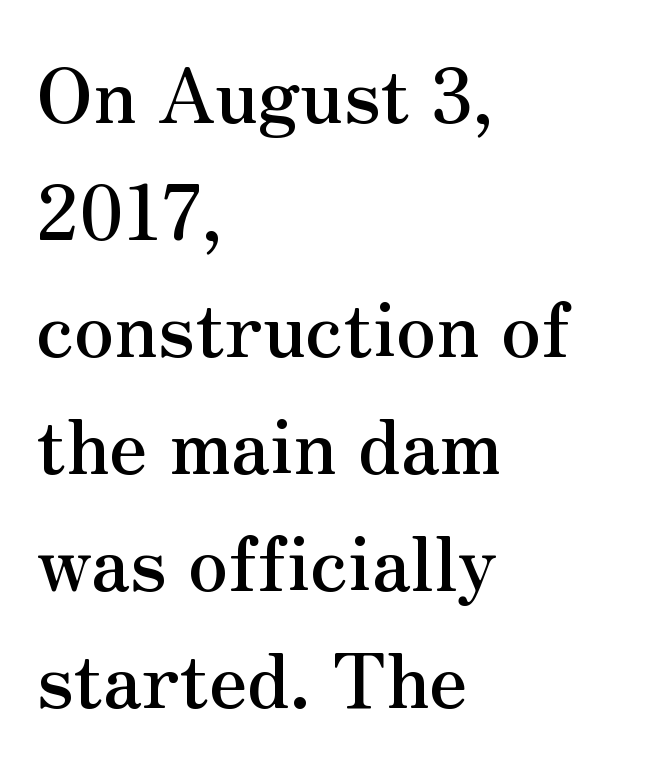
Q: Is the text italic (slanted)? A: No, it is upright.
Q: Is the typeface a serif or a sans-serif typeface? A: Serif.
Q: Is the text underlined? A: No.
Q: How is the paragraph aligned? A: Left-aligned.
Q: Is the spacing between letters normal or unusually wide? A: Normal.
Q: Is the spacing between lines tight, normal or loose? A: Normal.
Q: Width (condensed, normal, or wide)? A: Normal.
Q: Stroke contrast? A: Medium.
Q: x-height? A: Small.
Q: Monospaced? A: No.
